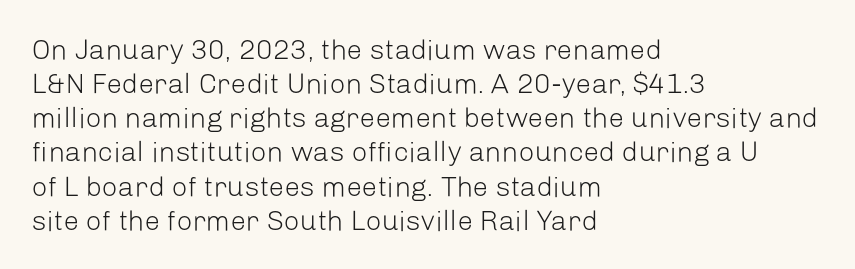
Bold? No — there's no thickening of the strokes. Proportional: the letters do not fall into vertical columns. Quick note: underline off. Nothing unusual about the tracking: characters are spaced as the font intends. Nope, not italic — everything's standing straight.
